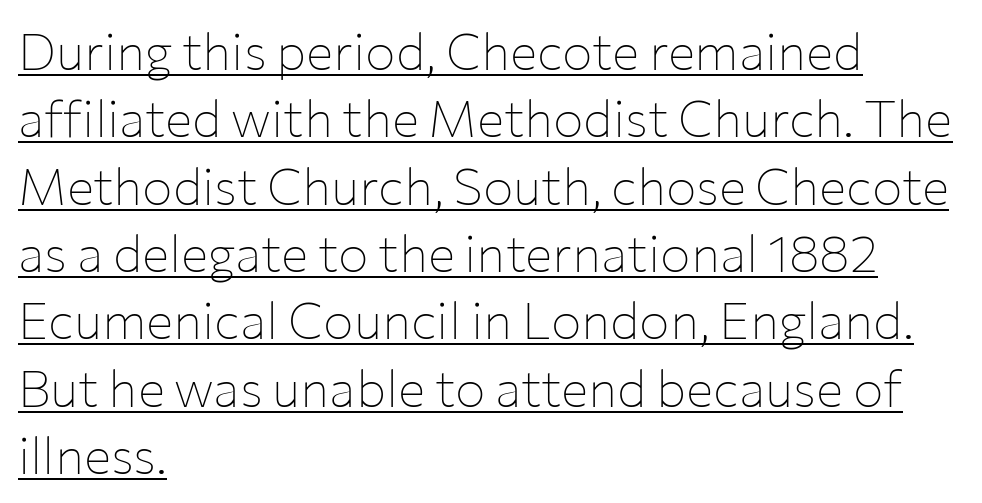
The rendering uses the underline text-decoration. This sample uses an upright cut, with every glyph sitting square on the baseline. Horizontal bands of white between lines are of average thickness. Teacher's note: observe the even left margin — that is flush-left alignment. What stands out about the letter spacing? Nothing — it is the standard amount.
